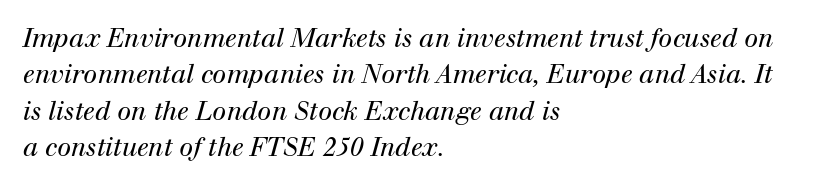
The image shows 25 px text type, italic (leaning right); set left-aligned, normal line spacing (1.46x), normal letter spacing, not underlined.
